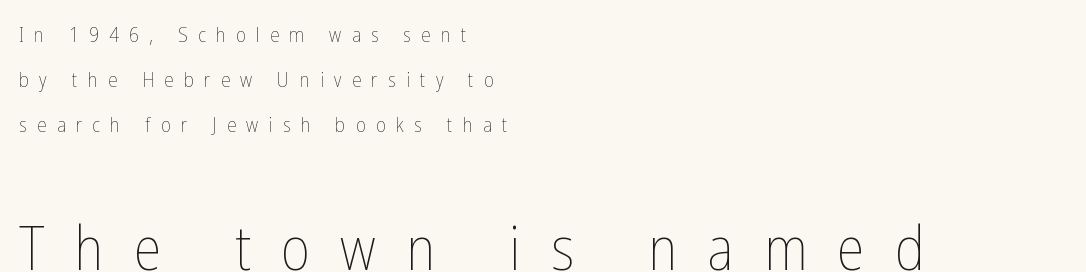
These lines are rendered in a variable-pitch font. Each word looks stretched out because of the extra space between its letters. The paragraph shown leans on its left margin. Top chunk: small. Bottom chunk: large. Any mark beneath the type? The region is blank. One glance says open: line gaps are wider than usual.
